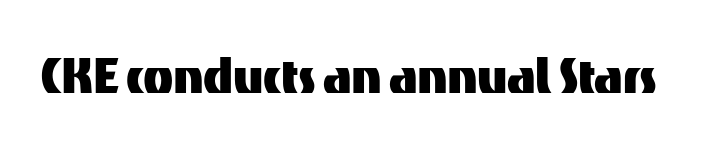
Q: Is the text italic (slanted)? A: No, it is upright.
Q: Is the typeface a serif or a sans-serif typeface? A: Sans-serif.
Q: Is the text underlined? A: No.
Q: Is the spacing between letters normal or unusually wide? A: Normal.
Q: Width (condensed, normal, or wide)? A: Normal.
Q: Stroke contrast? A: Medium.
Q: x-height? A: Medium.
Q: Monospaced? A: No.
